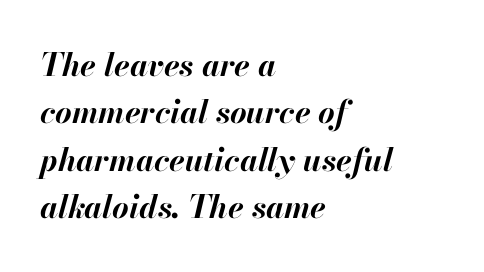
Observe the ordinary spacing: letters are neighbours, not strangers. The lettering tilts uniformly, giving the passage an italic look. Each letter keeps its own natural width here, so spacing adapts to shape. Which margin do the lines hug? The left one — the right edge is uneven.
